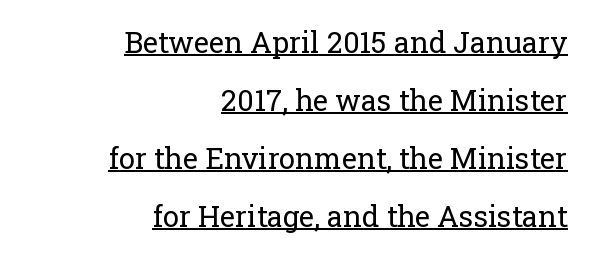
Tracking value appears to be zero — textbook default spacing. Every character sits straight up, as roman type does. This rendering features underlined lettering. A typesetter would call this leading open, well beyond the default.
